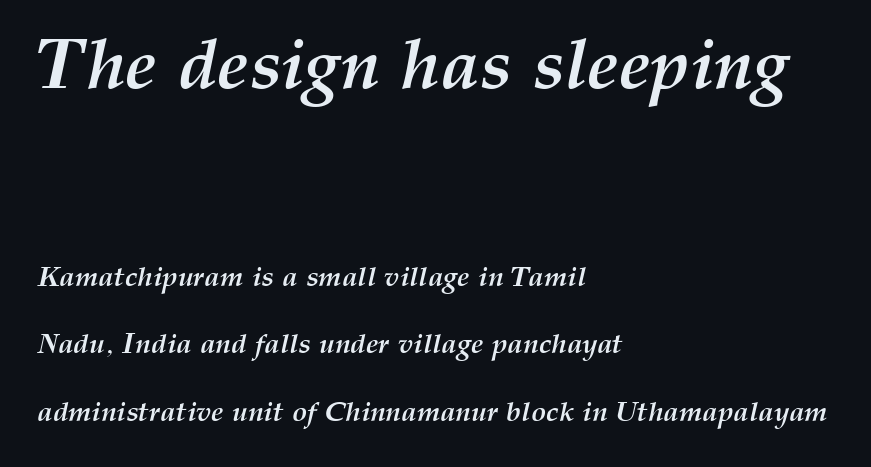
Q: Is the text bold? A: Yes.
Q: Is the text italic (slanted)? A: Yes, it leans right by about 12 degrees.
Q: Is the text underlined? A: No.
Q: How is the paragraph aligned? A: Left-aligned.
Q: Is the spacing between letters normal or unusually wide? A: Normal.
Q: Is the spacing between lines tight, normal or loose? A: Loose.
Q: Which block of text is set in a larger size, the first (top) or the second (bottom)? A: The first (top) one.
Q: Width (condensed, normal, or wide)? A: Normal.
Q: Stroke contrast? A: Medium.
Q: x-height? A: Medium.
Q: Monospaced? A: No.
